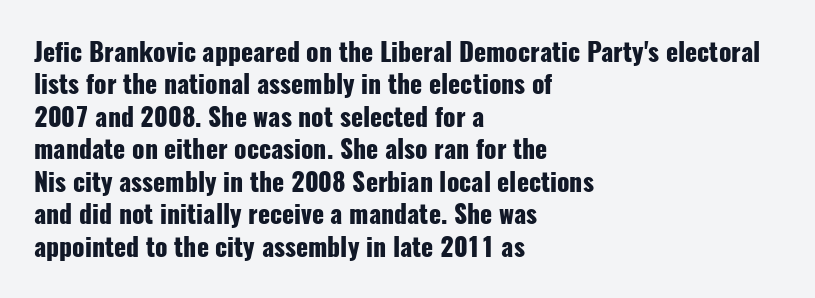
Q: Is the text bold? A: Yes.
Q: Is the text italic (slanted)? A: No, it is upright.
Q: Is the text underlined? A: No.
Q: How is the paragraph aligned? A: Left-aligned.
Q: Is the spacing between letters normal or unusually wide? A: Normal.
Q: Is the spacing between lines tight, normal or loose? A: Normal.
